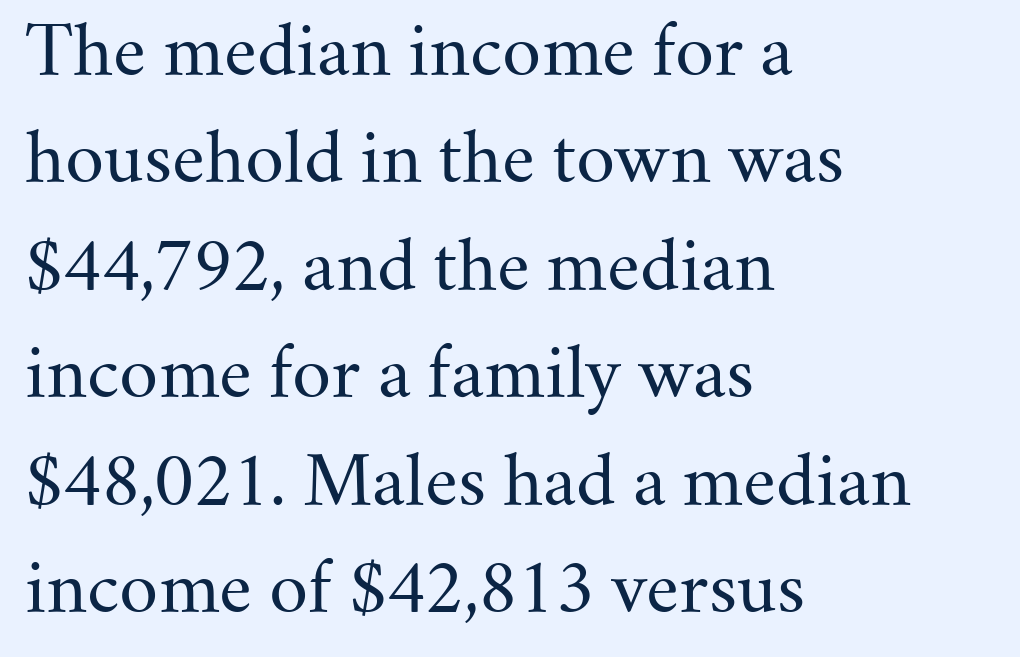
{"serif": "yes", "italic": "no", "bold": "no", "weight": "regular", "width": "normal", "stroke_contrast": "medium", "x_height": "small", "monospaced": "no", "underline": "no", "align": "left", "line_spacing": "normal", "line_spacing_ratio": 1.58, "letter_spacing": "normal", "letter_spacing_em": 0.0, "glyph_px": 68}
